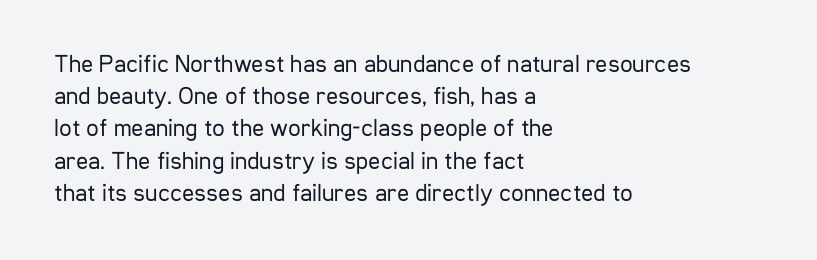
These lines keep a tight, regular rhythm from letter to letter. This sample is left-justified, so line endings fall wherever the words run out. The space between consecutive lines is moderate. Do the letters lean? They stand straight. The passage shown is not underscored anywhere. Stems and bowls with no extra thickness — not bold.
